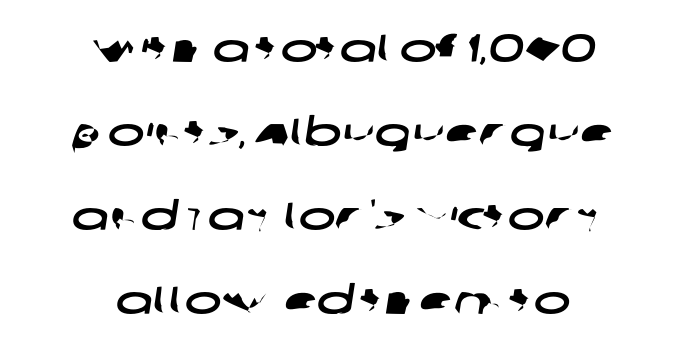
Does the leading feel generous? Absolutely, it's lavish. Line starts and ends both wander, symmetrically. Tracking here is standard; glyphs follow each other at the usual distance. The type family on display is of the sans-serif kind.
